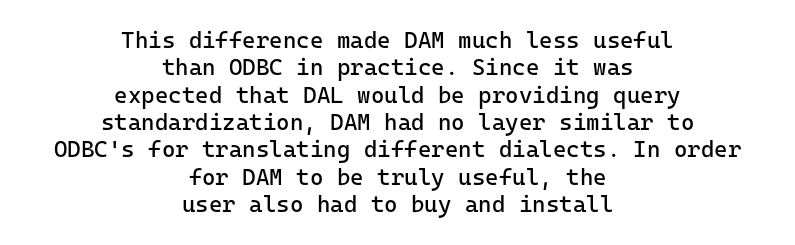
Quick note: underline off. The letters sit at their default tracking, neither squeezed nor spread. The rendering positions every line midway between the sides. Each stroke keeps to a modest, everyday thickness or less. Every character sits straight up, as roman type does.
